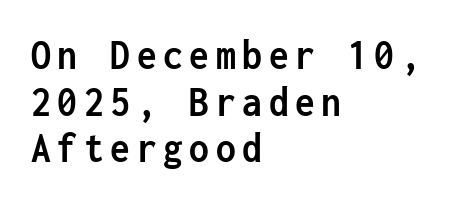
{"serif": "no", "italic": "no", "bold": "yes", "weight": "semibold", "width": "condensed", "stroke_contrast": "low", "x_height": "medium", "monospaced": "yes", "underline": "no", "align": "left", "line_spacing": "tight", "line_spacing_ratio": 1.06, "glyph_px": 44}
